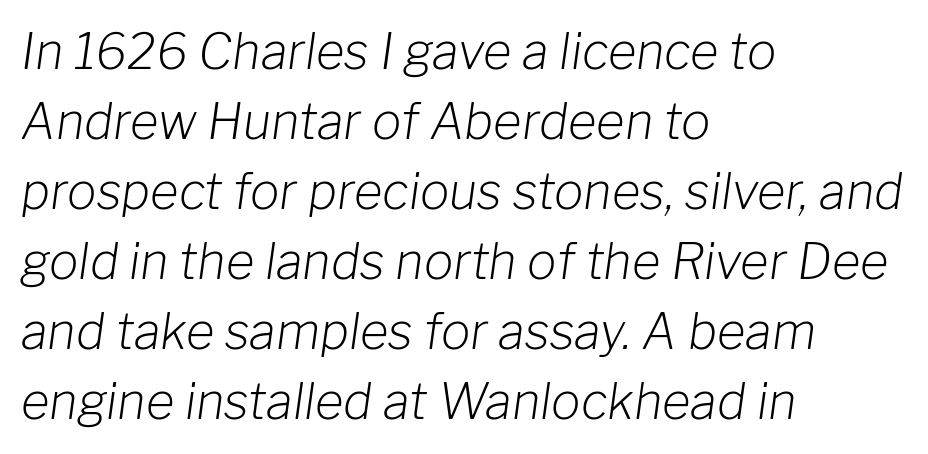
Q: Is the text bold? A: No.
Q: Is the text italic (slanted)? A: Yes, it leans right by about 8 degrees.
Q: Is the text underlined? A: No.
Q: How is the paragraph aligned? A: Left-aligned.
Q: Is the spacing between letters normal or unusually wide? A: Normal.
Q: Is the spacing between lines tight, normal or loose? A: Normal.
Q: Width (condensed, normal, or wide)? A: Normal.
Q: Stroke contrast? A: Low.
Q: x-height? A: Medium.
Q: Monospaced? A: No.
